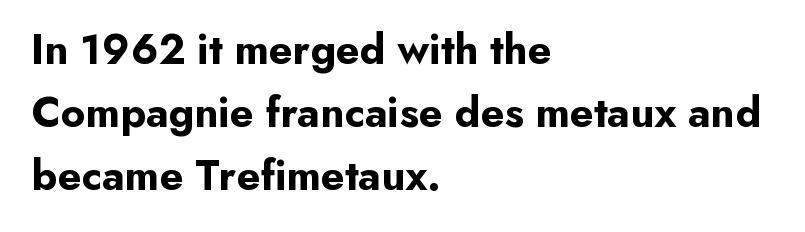
Q: Is the text bold? A: Yes.
Q: Is the text italic (slanted)? A: No, it is upright.
Q: Is the typeface a serif or a sans-serif typeface? A: Sans-serif.
Q: Is the text underlined? A: No.
Q: How is the paragraph aligned? A: Left-aligned.
Q: Is the spacing between letters normal or unusually wide? A: Normal.
Q: Is the spacing between lines tight, normal or loose? A: Normal.
Q: Width (condensed, normal, or wide)? A: Normal.
Q: Stroke contrast? A: Low.
Q: x-height? A: Small.
Q: Monospaced? A: No.
